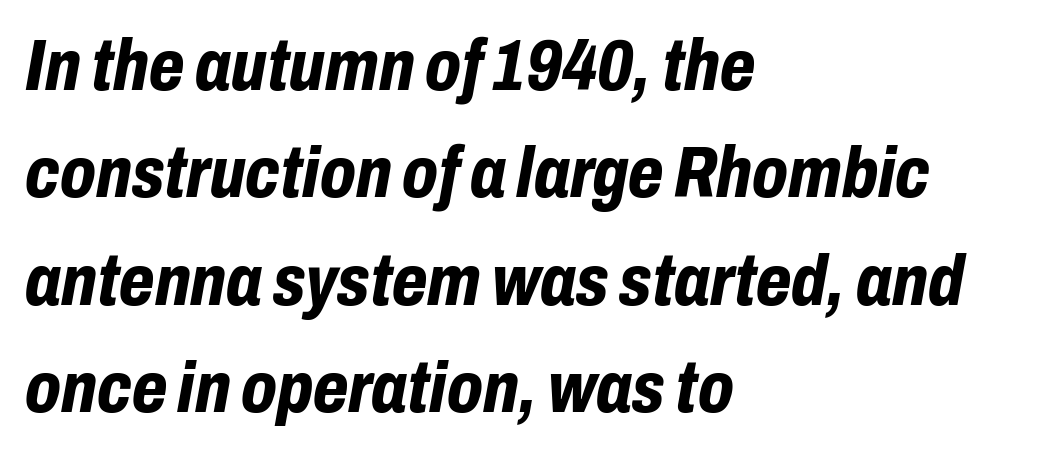
{"italic": "yes", "lean": "right", "slant_degrees": 10, "bold": "yes", "weight": "bold", "width": "condensed", "stroke_contrast": "low", "x_height": "medium", "monospaced": "no", "underline": "no", "align": "left", "line_spacing": "normal", "line_spacing_ratio": 1.47, "letter_spacing": "normal", "letter_spacing_em": 0.0, "glyph_px": 73}
